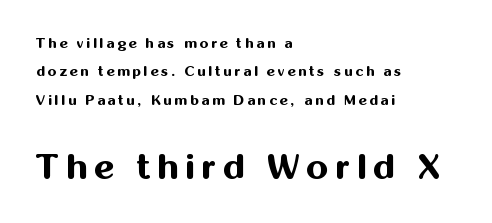
Q: Is the text bold? A: Yes.
Q: Is the text italic (slanted)? A: No, it is upright.
Q: Is the typeface a serif or a sans-serif typeface? A: Sans-serif.
Q: Is the text underlined? A: No.
Q: How is the paragraph aligned? A: Left-aligned.
Q: Is the spacing between letters normal or unusually wide? A: Unusually wide.
Q: Is the spacing between lines tight, normal or loose? A: Loose.
Q: Which block of text is set in a larger size, the first (top) or the second (bottom)? A: The second (bottom) one.
Q: Width (condensed, normal, or wide)? A: Normal.
Q: Stroke contrast? A: Medium.
Q: x-height? A: Medium.
Q: Monospaced? A: No.
